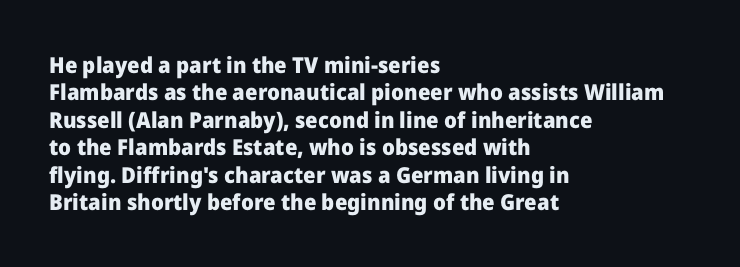
{"italic": "no", "bold": "yes", "underline": "no", "align": "left", "line_spacing": "normal", "line_spacing_ratio": 1.25, "letter_spacing": "normal", "letter_spacing_em": 0.0, "glyph_px": 22}
